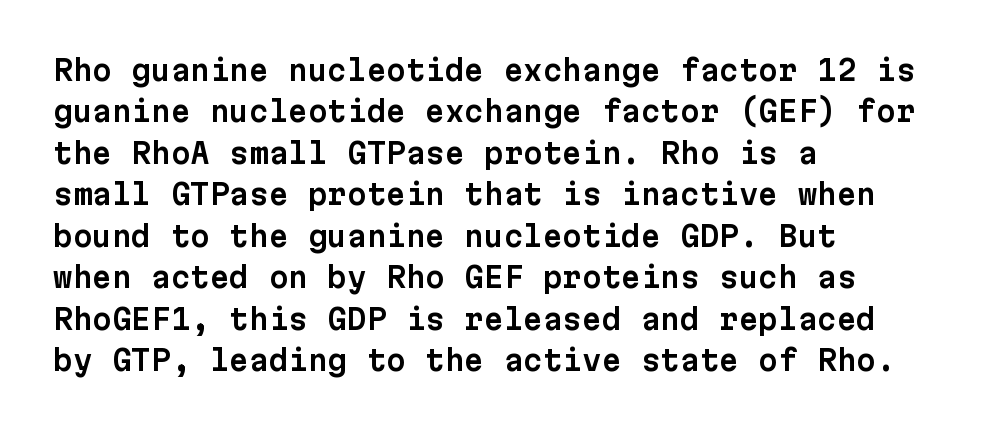
The letters march in equal steps, a hallmark of fixed-pitch type. Letter spacing: default. If you drew a ruler down the left edge, every line would touch it. These lines are composed in type without serifs. These lines were composed using upright roman letters.
